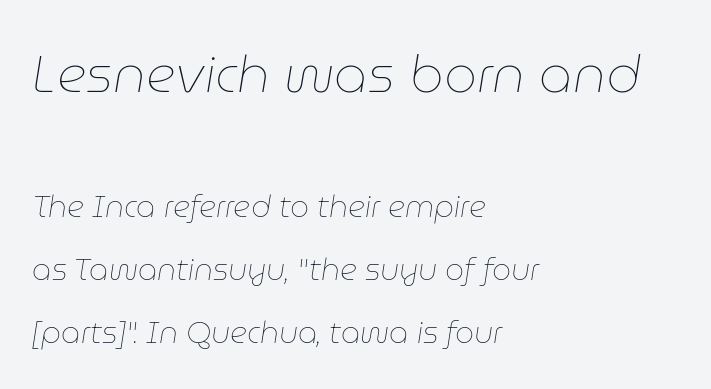
{"italic": "yes", "lean": "right", "slant_degrees": 9, "bold": "no", "weight": "thin", "width": "normal", "stroke_contrast": "low", "x_height": "medium", "monospaced": "no", "underline": "no", "align": "left", "line_spacing": "loose", "line_spacing_ratio": 2.09, "letter_spacing": "normal", "letter_spacing_em": 0.0, "larger_block": "first", "size_ratio": 1.73, "glyph_px": 52}
